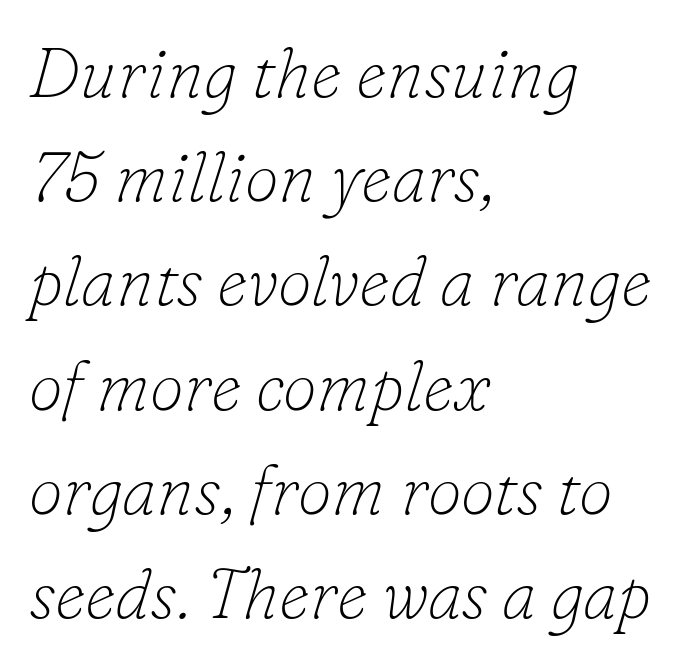
{"serif": "yes", "italic": "yes", "lean": "right", "slant_degrees": 16, "bold": "no", "weight": "thin", "width": "normal", "stroke_contrast": "low", "x_height": "small", "monospaced": "no", "underline": "no", "align": "left", "line_spacing": "normal", "line_spacing_ratio": 1.51, "letter_spacing": "normal", "letter_spacing_em": 0.0, "glyph_px": 69}
